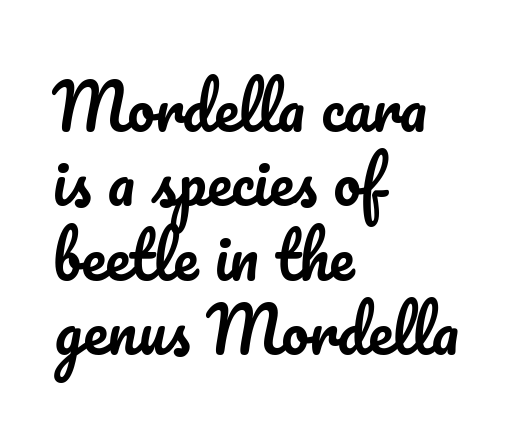
{"width": "normal", "stroke_contrast": "low", "x_height": "small", "monospaced": "no", "underline": "no", "align": "left", "line_spacing_ratio": 1.22, "letter_spacing": "normal", "letter_spacing_em": 0.0, "glyph_px": 61}
